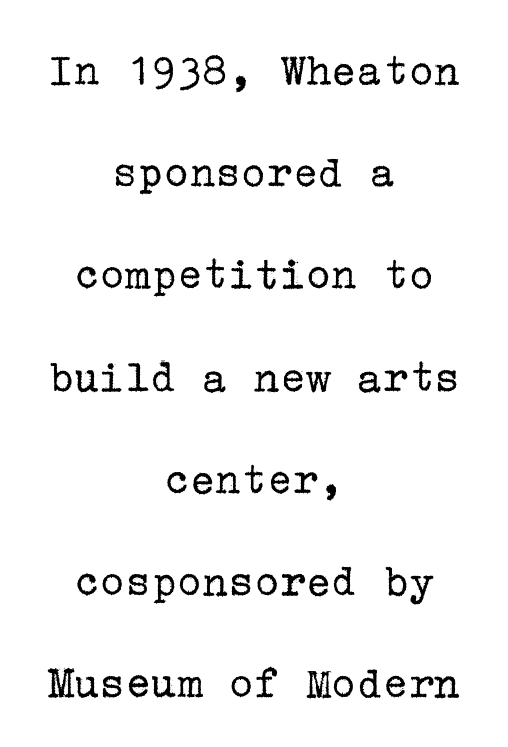
{"serif": "yes", "italic": "no", "bold": "no", "weight": "regular", "width": "normal", "stroke_contrast": "low", "x_height": "medium", "underline": "no", "align": "center", "line_spacing": "loose", "line_spacing_ratio": 2.13, "letter_spacing": "normal", "letter_spacing_em": 0.0, "glyph_px": 48}
